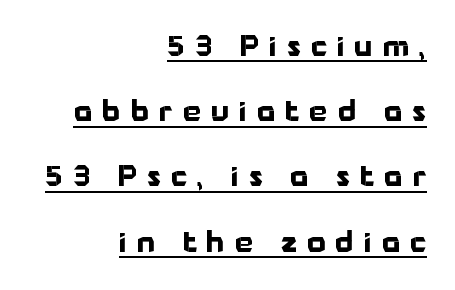
Q: Is the text bold? A: Yes.
Q: Is the text italic (slanted)? A: No, it is upright.
Q: Is the typeface a serif or a sans-serif typeface? A: Sans-serif.
Q: Is the text underlined? A: Yes.
Q: How is the paragraph aligned? A: Right-aligned.
Q: Is the spacing between letters normal or unusually wide? A: Unusually wide.
Q: Is the spacing between lines tight, normal or loose? A: Loose.
Q: Width (condensed, normal, or wide)? A: Normal.
Q: Stroke contrast? A: Low.
Q: x-height? A: Medium.
Q: Monospaced? A: No.
